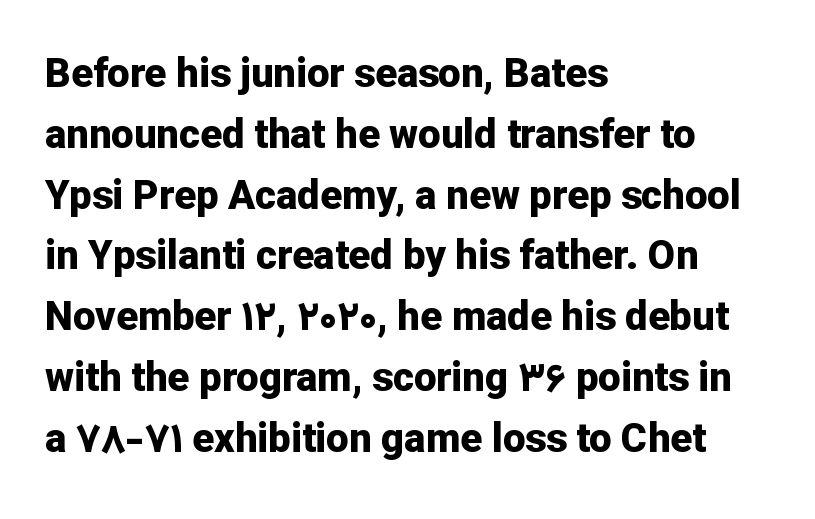
Q: Is the text bold? A: Yes.
Q: Is the text italic (slanted)? A: No, it is upright.
Q: Is the typeface a serif or a sans-serif typeface? A: Sans-serif.
Q: Is the text underlined? A: No.
Q: How is the paragraph aligned? A: Left-aligned.
Q: Is the spacing between letters normal or unusually wide? A: Normal.
Q: Is the spacing between lines tight, normal or loose? A: Normal.
Q: Width (condensed, normal, or wide)? A: Normal.
Q: Stroke contrast? A: Low.
Q: x-height? A: Medium.
Q: Monospaced? A: No.
